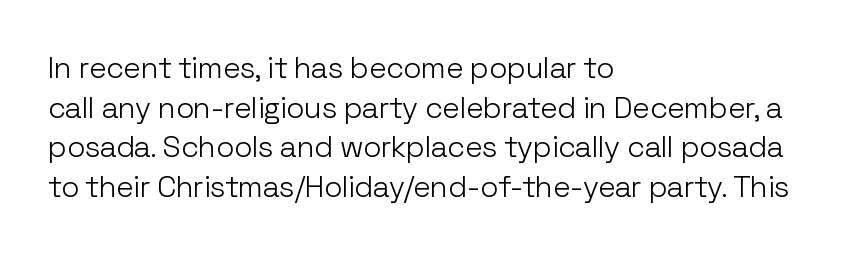
{"serif": "no", "italic": "no", "bold": "no", "weight": "light", "width": "normal", "stroke_contrast": "low", "x_height": "medium", "monospaced": "no", "underline": "no", "align": "left", "line_spacing": "normal", "line_spacing_ratio": 1.32, "letter_spacing": "normal", "letter_spacing_em": 0.0, "glyph_px": 30}
